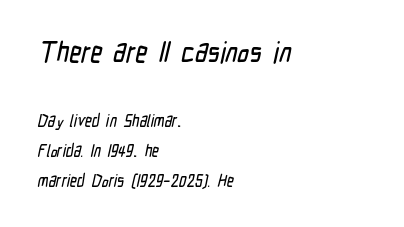
{"serif": "no", "width": "condensed", "stroke_contrast": "low", "x_height": "medium", "monospaced": "no", "underline": "no", "align": "left", "line_spacing_ratio": 1.77, "letter_spacing": "normal", "letter_spacing_em": 0.0, "larger_block": "first", "size_ratio": 1.71, "glyph_px": 29}
